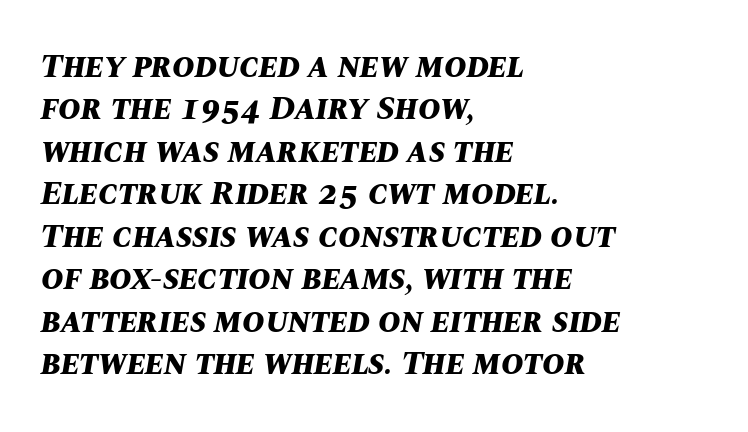
The image shows 34 px bold type, italic (leaning right); set left-aligned, normal line spacing (1.25x), normal letter spacing, not underlined; medium stroke contrast and a large x-height.
